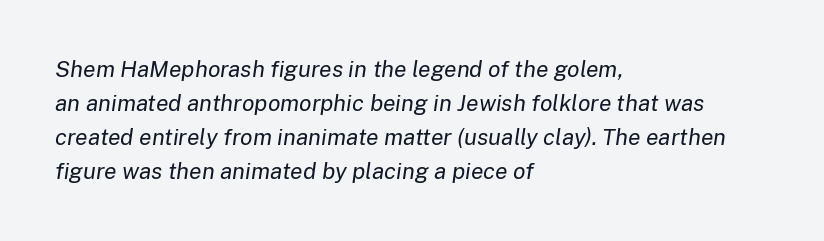
{"italic": "yes", "lean": "right", "slant_degrees": 8, "bold": "no", "underline": "no", "align": "left", "line_spacing": "normal", "line_spacing_ratio": 1.48, "letter_spacing": "normal", "letter_spacing_em": 0.0, "glyph_px": 23}
